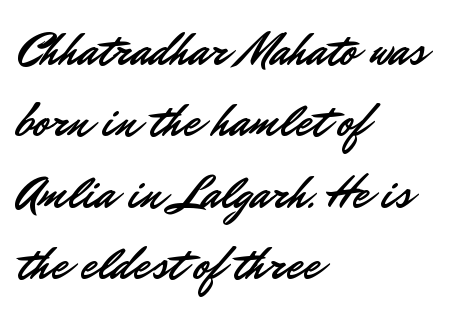
Q: Is the text italic (slanted)? A: Yes.
Q: Is the typeface a serif or a sans-serif typeface? A: Sans-serif.
Q: Is the text underlined? A: No.
Q: How is the paragraph aligned? A: Left-aligned.
Q: Is the spacing between letters normal or unusually wide? A: Normal.
Q: Is the spacing between lines tight, normal or loose? A: Normal.
Q: Width (condensed, normal, or wide)? A: Normal.
Q: Stroke contrast? A: Low.
Q: x-height? A: Small.
Q: Monospaced? A: No.
